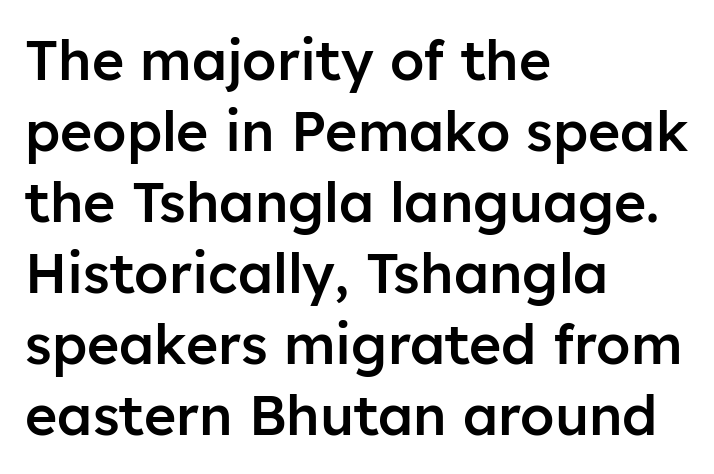
The image shows 55 px semibold sans-serif type, upright; set left-aligned, normal line spacing (1.29x), normal letter spacing, not underlined; low stroke contrast and a medium x-height.
